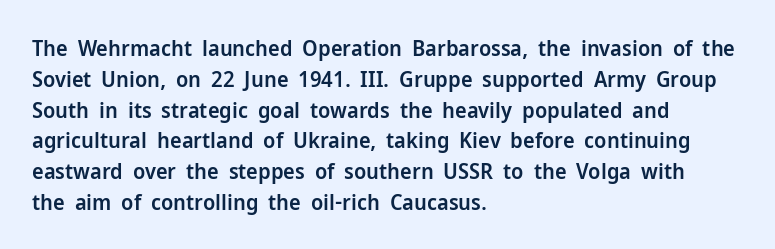
Q: Is the text bold? A: Semi-bold.
Q: Is the text italic (slanted)? A: No, it is upright.
Q: Is the text underlined? A: No.
Q: How is the paragraph aligned? A: Left-aligned.
Q: Is the spacing between letters normal or unusually wide? A: Normal.
Q: Is the spacing between lines tight, normal or loose? A: Normal.
